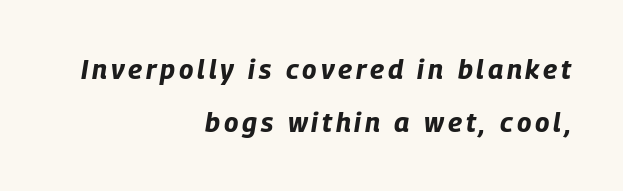
The foot of each line stays bare and open. Layout note: lines flush right. Emphasis by weight is at full strength: bold. If you drew a line through each stem, it would be angled. Interline gaps are noticeably wide in this sample.
